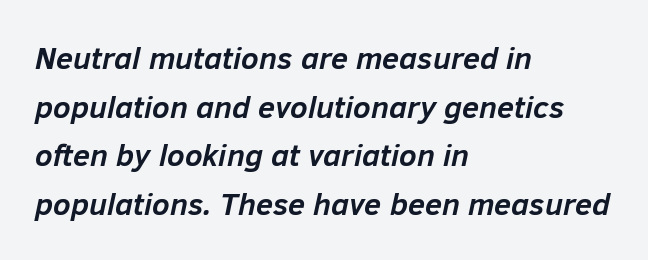
Q: Is the text bold? A: Yes.
Q: Is the text italic (slanted)? A: Yes, it leans right by about 12 degrees.
Q: Is the text underlined? A: No.
Q: How is the paragraph aligned? A: Left-aligned.
Q: Is the spacing between letters normal or unusually wide? A: Normal.
Q: Is the spacing between lines tight, normal or loose? A: Normal.
Q: Width (condensed, normal, or wide)? A: Normal.
Q: Stroke contrast? A: Low.
Q: x-height? A: Medium.
Q: Monospaced? A: No.
